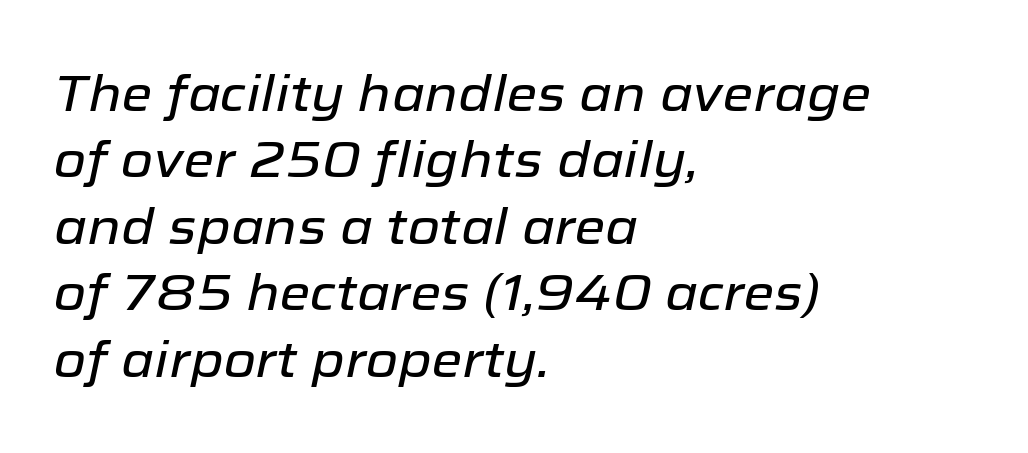
Q: Is the text italic (slanted)? A: Yes, it leans right by about 12 degrees.
Q: Is the text underlined? A: No.
Q: How is the paragraph aligned? A: Left-aligned.
Q: Is the spacing between letters normal or unusually wide? A: Normal.
Q: Is the spacing between lines tight, normal or loose? A: Normal.
Q: Width (condensed, normal, or wide)? A: Normal.
Q: Stroke contrast? A: Low.
Q: x-height? A: Medium.
Q: Monospaced? A: No.
